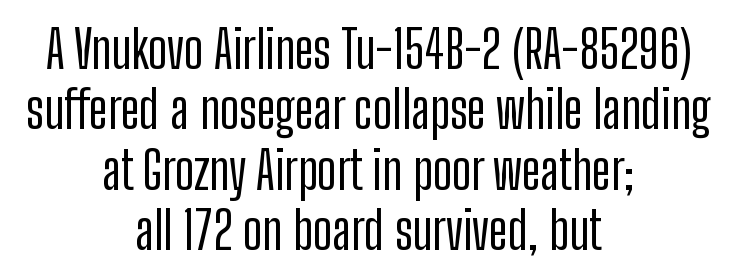
The area under the type is left untouched. The letterforms sit shoulder to shoulder at normal distance. The passage shown is typed in a proportional face where columns would drift. A roman cut, with each character standing at attention. Look at the bottom of the vertical strokes: they stop flat, with no serifs.
